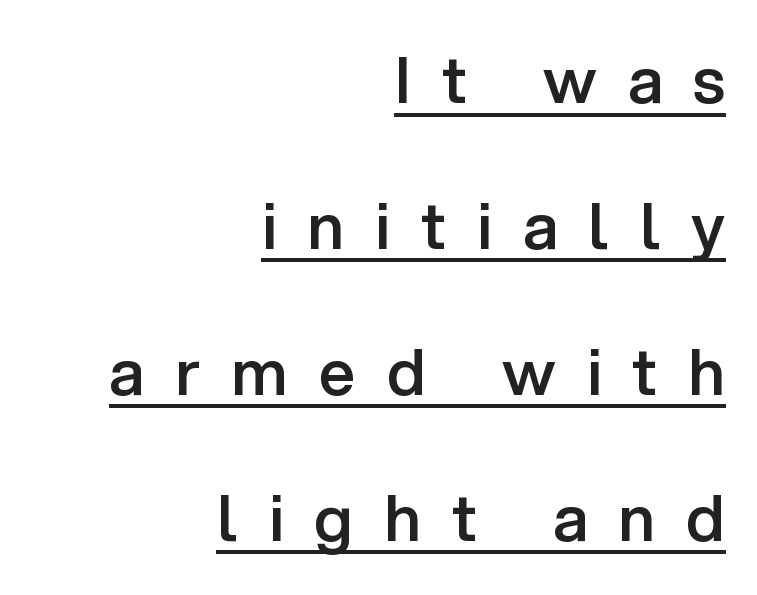
The image shows 64 px semibold sans-serif type, upright; set right-aligned, loose line spacing (2.28x), unusually wide letter spacing (+0.49 em), underlined; low stroke contrast and a medium x-height.
